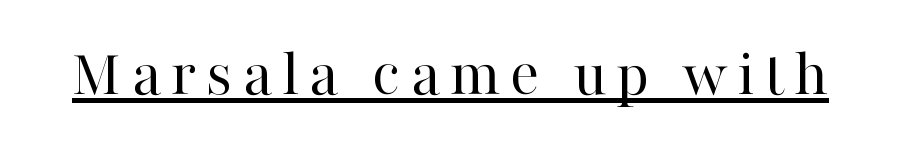
Varying glyph widths throughout — classic text-font behaviour. Typographically, this falls in the serif category. The passage shown is not bold in any degree. Emphasis is given by a line drawn under the lettering. When letters stand straight like this, we call the style roman or upright.
